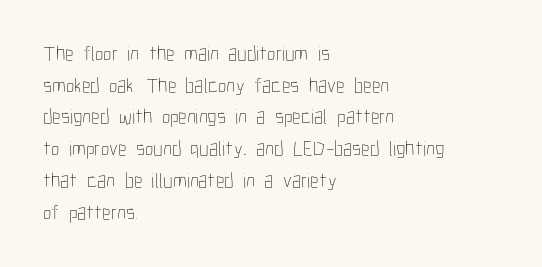
{"italic": "no", "bold": "no", "underline": "no", "align": "left", "line_spacing": "normal", "line_spacing_ratio": 1.51, "letter_spacing": "normal", "letter_spacing_em": 0.0, "glyph_px": 21}
